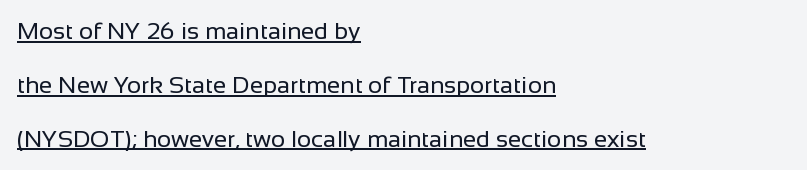
{"italic": "no", "bold": "no", "underline": "yes", "align": "left", "line_spacing": "loose", "line_spacing_ratio": 2.24, "letter_spacing": "normal", "letter_spacing_em": 0.0, "glyph_px": 24}
